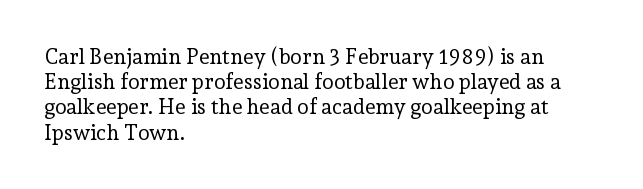
Q: Is the text bold? A: No.
Q: Is the text italic (slanted)? A: No, it is upright.
Q: Is the text underlined? A: No.
Q: How is the paragraph aligned? A: Left-aligned.
Q: Is the spacing between letters normal or unusually wide? A: Normal.
